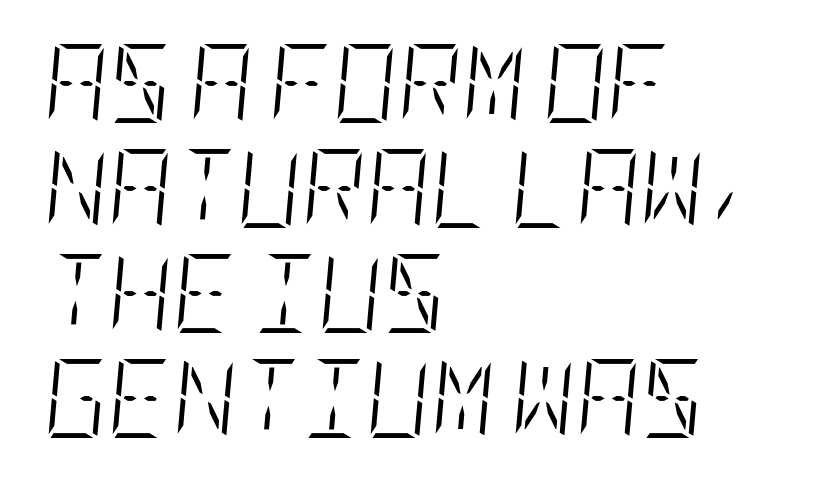
Unmarked baselines from the first word to the last. Alignment: flush left. A light-to-regular cut is what we see here. The passage shown leans; its letterforms are oblique. Evenly set lines give the paragraph a standard silhouette. In terms of letterspacing, this is plain default setting.
